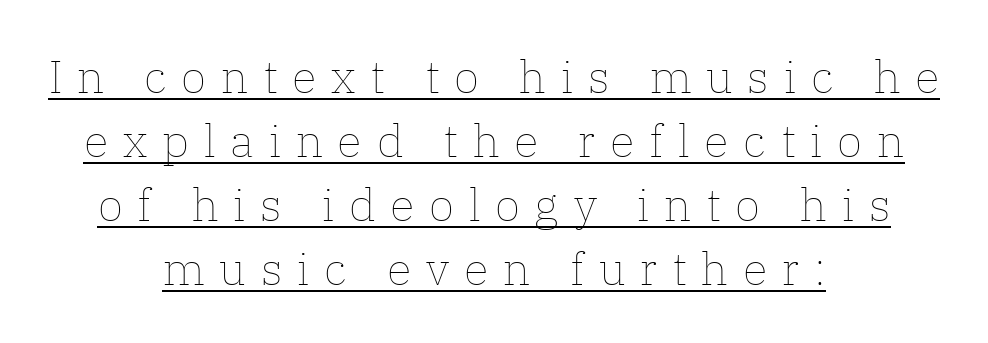
Q: Is the text bold? A: No.
Q: Is the text italic (slanted)? A: No, it is upright.
Q: Is the text underlined? A: Yes.
Q: How is the paragraph aligned? A: Centered.
Q: Is the spacing between letters normal or unusually wide? A: Unusually wide.
Q: Is the spacing between lines tight, normal or loose? A: Normal.
Q: Width (condensed, normal, or wide)? A: Normal.
Q: Stroke contrast? A: Low.
Q: x-height? A: Medium.
Q: Monospaced? A: No.
